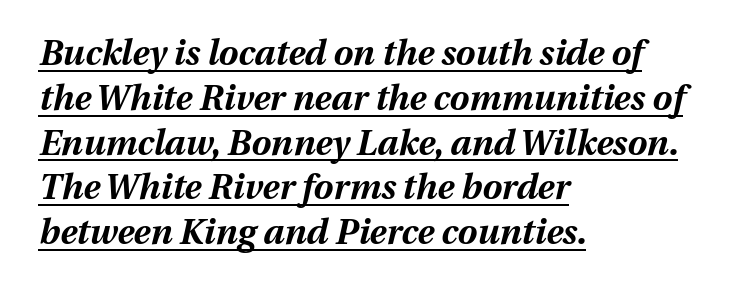
{"italic": "yes", "lean": "right", "slant_degrees": 13, "bold": "yes", "weight": "bold", "width": "normal", "stroke_contrast": "medium", "x_height": "medium", "monospaced": "no", "underline": "yes", "align": "left", "line_spacing": "normal", "line_spacing_ratio": 1.28, "letter_spacing": "normal", "letter_spacing_em": 0.0, "glyph_px": 35}
